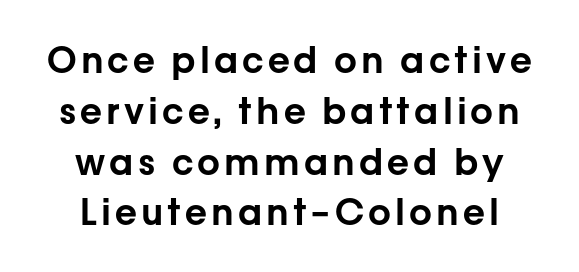
In terms of letterform style, serifs are entirely absent. A typesetter would call this leading conventional body-copy spacing. Posture: straight, roman, zero tilt. Note the varied advance widths — an 'i' is clearly narrower than an 'm'. Unmarked baselines from the first word to the last.
